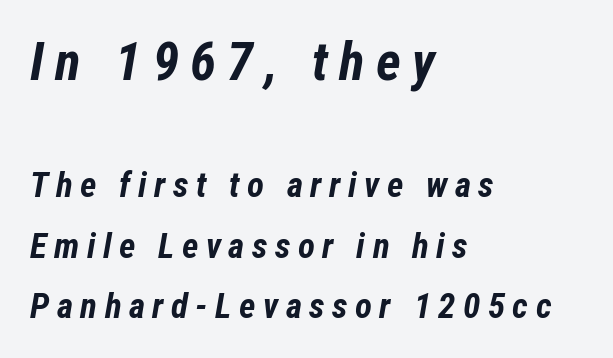
{"italic": "yes", "lean": "right", "slant_degrees": 12, "bold": "yes", "weight": "bold", "width": "condensed", "stroke_contrast": "low", "x_height": "medium", "monospaced": "no", "underline": "no", "align": "left", "line_spacing_ratio": 1.73, "letter_spacing": "wide", "letter_spacing_em": 0.21, "larger_block": "first", "size_ratio": 1.51, "glyph_px": 53}
